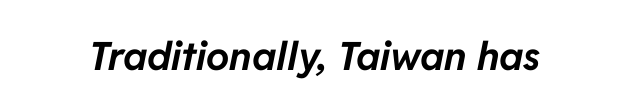
The image shows 39 px bold type, italic (leaning right); set normal letter spacing, not underlined; low stroke contrast and a medium x-height.
